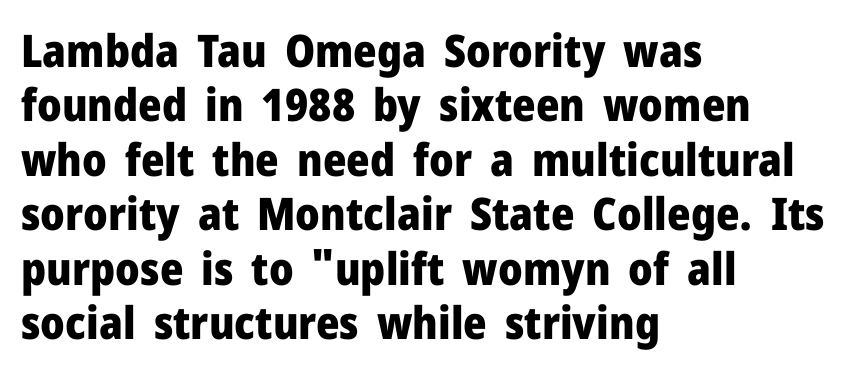
The designer went with a sans here, leaving each stem footless. Honestly, the letter spacing is just normal — you wouldn't notice it. Looks like regular typesetting: each glyph gets only the width it needs. The space beneath each line is pristine and unruled.
